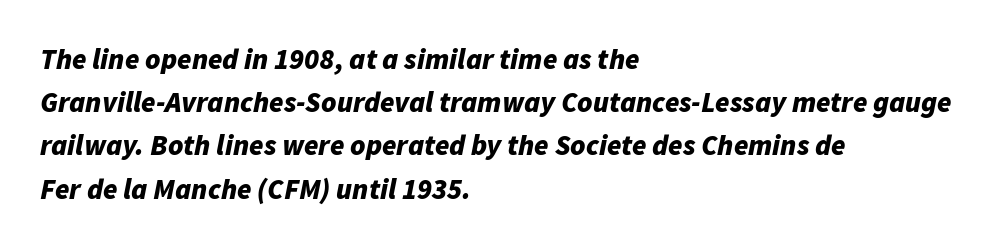
Q: Is the text bold? A: Yes.
Q: Is the text italic (slanted)? A: Yes, it leans right by about 11 degrees.
Q: Is the text underlined? A: No.
Q: How is the paragraph aligned? A: Left-aligned.
Q: Is the spacing between letters normal or unusually wide? A: Normal.
Q: Is the spacing between lines tight, normal or loose? A: Normal.
Q: Width (condensed, normal, or wide)? A: Normal.
Q: Stroke contrast? A: Low.
Q: x-height? A: Medium.
Q: Monospaced? A: No.
